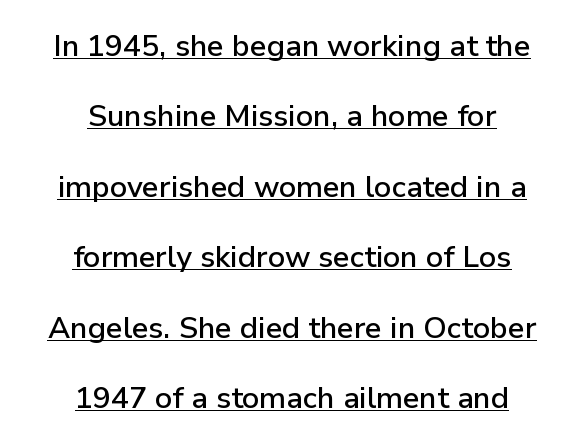
The image shows 30 px sans-serif type, upright; set centered, loose line spacing (2.35x), normal letter spacing, underlined; low stroke contrast and a medium x-height.
